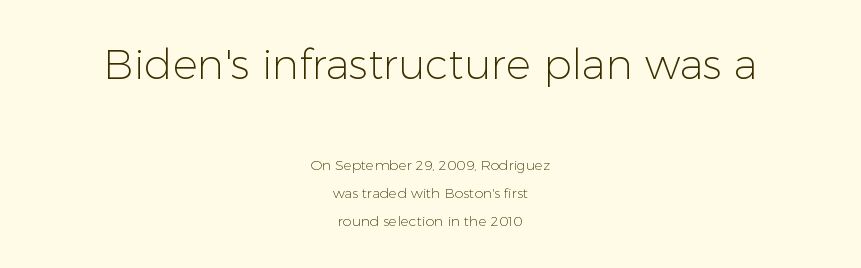
Q: Is the text bold? A: No.
Q: Is the text italic (slanted)? A: No, it is upright.
Q: Is the typeface a serif or a sans-serif typeface? A: Sans-serif.
Q: Is the text underlined? A: No.
Q: How is the paragraph aligned? A: Centered.
Q: Is the spacing between letters normal or unusually wide? A: Normal.
Q: Is the spacing between lines tight, normal or loose? A: Loose.
Q: Which block of text is set in a larger size, the first (top) or the second (bottom)? A: The first (top) one.
Q: Width (condensed, normal, or wide)? A: Normal.
Q: Stroke contrast? A: Low.
Q: x-height? A: Medium.
Q: Monospaced? A: No.
